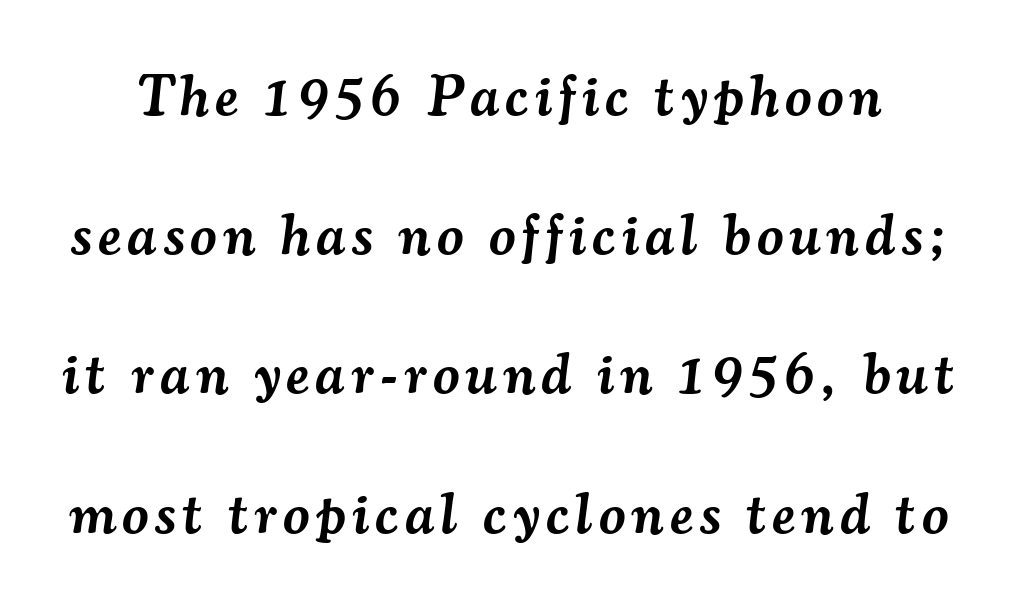
{"serif": "yes", "italic": "yes", "lean": "right", "slant_degrees": 7, "bold": "semi", "weight": "semibold", "width": "normal", "stroke_contrast": "medium", "x_height": "small", "monospaced": "no", "underline": "no", "line_spacing": "loose", "line_spacing_ratio": 2.4, "glyph_px": 58}
